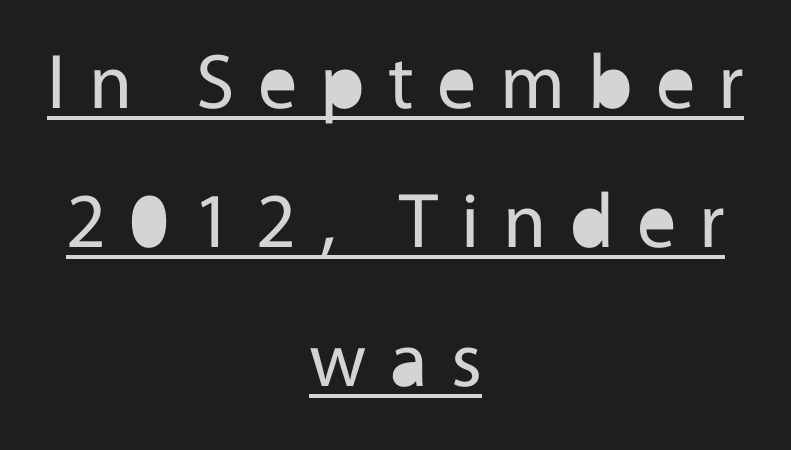
The image shows 78 px regular-weight sans-serif type, upright; set centered, line spacing 1.78x, unusually wide letter spacing (+0.3 em), underlined; a medium x-height.
